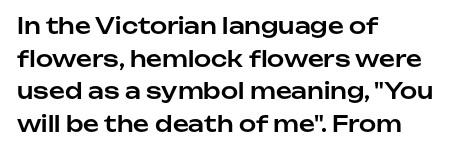
{"italic": "no", "underline": "no", "align": "left", "line_spacing": "normal", "line_spacing_ratio": 1.48, "letter_spacing": "normal", "letter_spacing_em": 0.0, "glyph_px": 22}
